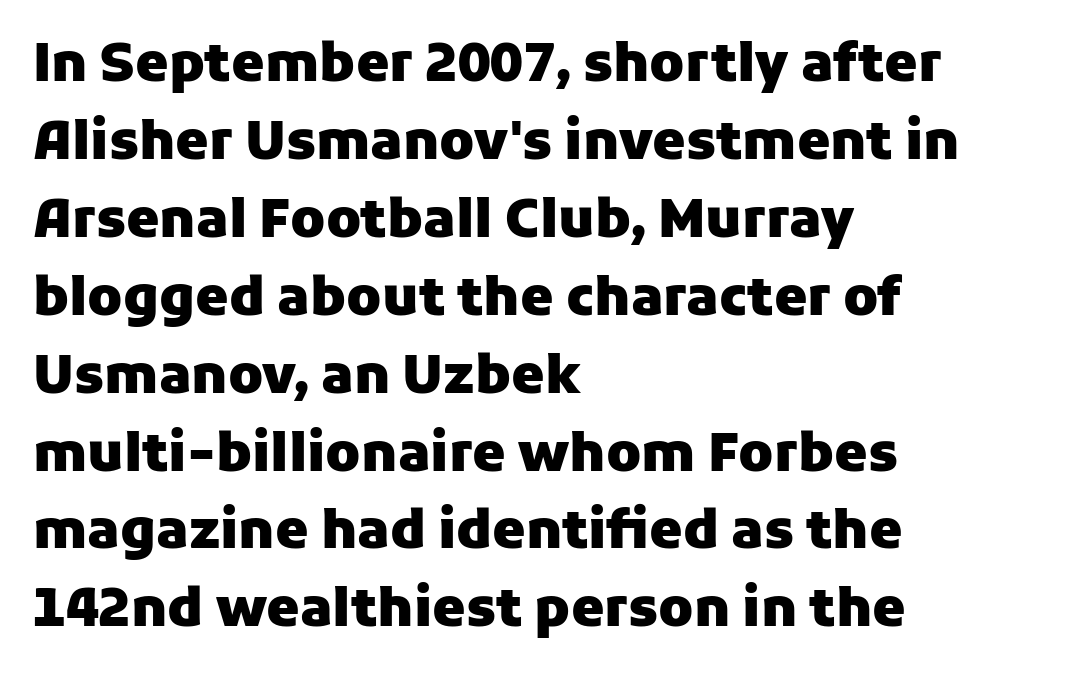
{"serif": "no", "italic": "no", "bold": "yes", "weight": "heavy", "width": "normal", "stroke_contrast": "low", "x_height": "medium", "monospaced": "no", "underline": "no", "align": "left", "line_spacing": "normal", "line_spacing_ratio": 1.47, "letter_spacing": "normal", "letter_spacing_em": 0.0, "glyph_px": 53}
